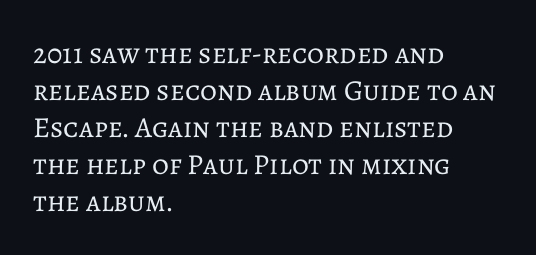
The image shows 29 px regular-weight type, upright; set left-aligned, normal line spacing (1.28x), normal letter spacing, not underlined; low stroke contrast and a medium x-height.
